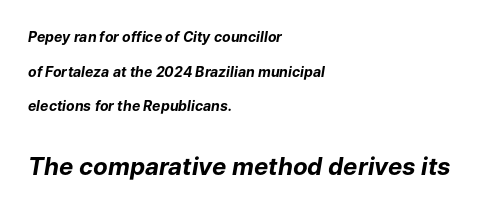
Q: Is the text bold? A: Yes.
Q: Is the text italic (slanted)? A: Yes, it leans right by about 9 degrees.
Q: Is the text underlined? A: No.
Q: How is the paragraph aligned? A: Left-aligned.
Q: Is the spacing between letters normal or unusually wide? A: Normal.
Q: Is the spacing between lines tight, normal or loose? A: Loose.
Q: Which block of text is set in a larger size, the first (top) or the second (bottom)? A: The second (bottom) one.
